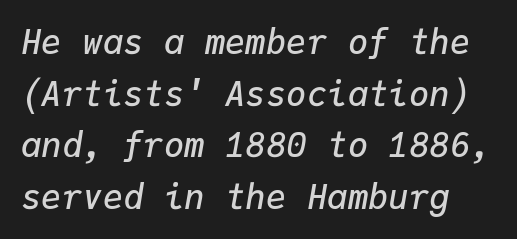
Q: Is the text bold? A: Semi-bold.
Q: Is the text italic (slanted)? A: Yes, it leans right by about 9 degrees.
Q: Is the text underlined? A: No.
Q: Is the spacing between letters normal or unusually wide? A: Normal.
Q: Is the spacing between lines tight, normal or loose? A: Normal.
Q: Width (condensed, normal, or wide)? A: Normal.
Q: Stroke contrast? A: Low.
Q: x-height? A: Medium.
Q: Monospaced? A: Yes.
